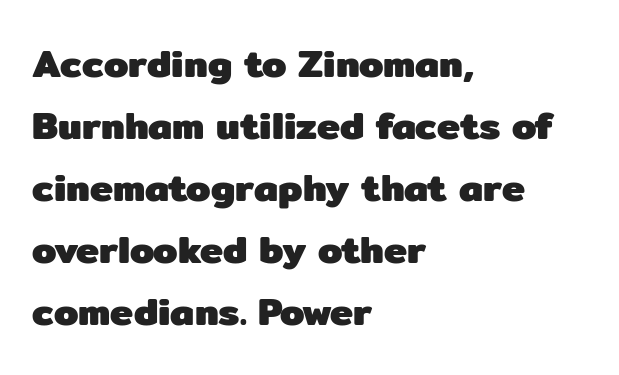
{"serif": "no", "italic": "no", "bold": "yes", "weight": "heavy", "width": "normal", "stroke_contrast": "low", "x_height": "medium", "monospaced": "no", "underline": "no", "align": "left", "line_spacing": "normal", "line_spacing_ratio": 1.59, "letter_spacing": "normal", "letter_spacing_em": 0.0, "glyph_px": 39}
